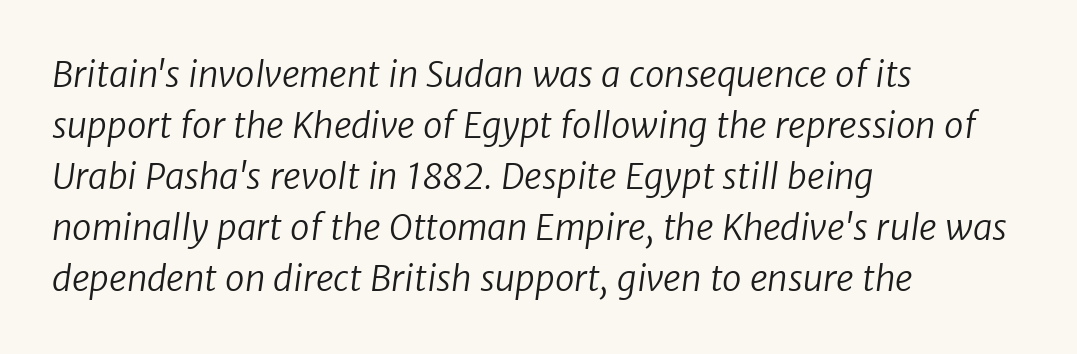
A clean baseline with only descenders dipping below it. The face used here is rendered with its standard letterfit. A typesetter would call this proportional, since set widths differ per character. Are there feet on the stems? There aren't — it's a sans. Alignment: flush left.
